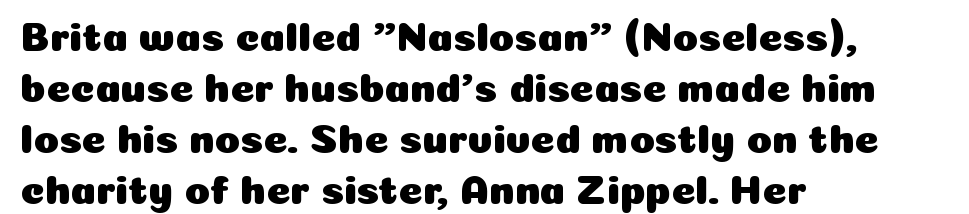
Just letters on the line, the space beneath them empty. A student would call this left alignment; a typographer would say flush left, rag right. Varying glyph widths throughout — classic text-font behaviour. Honestly, the letter spacing is just normal — you wouldn't notice it. The lettering stays uniformly vertical, giving the passage a roman look.
